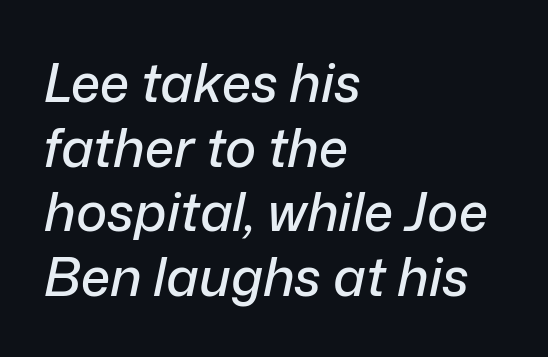
The image shows 53 px text type, italic (leaning right); set left-aligned, line spacing 1.22x, normal letter spacing, not underlined; low stroke contrast and a medium x-height.
